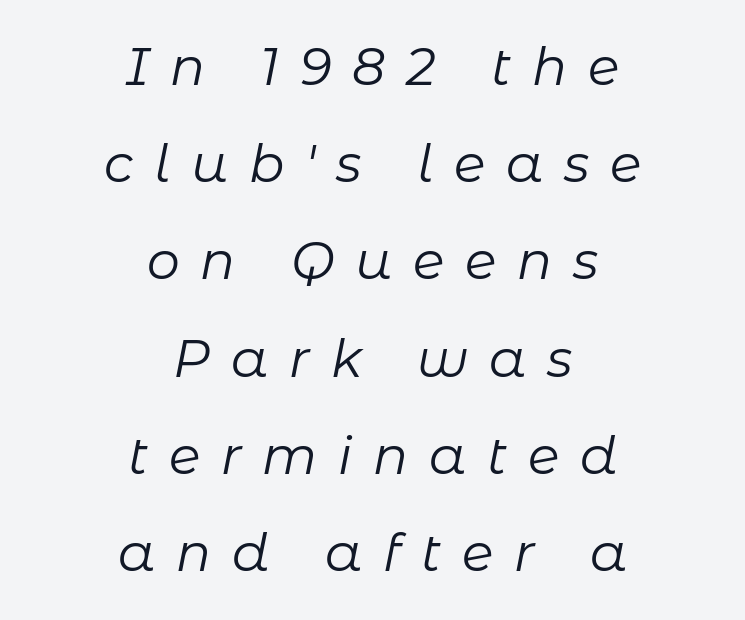
Q: Is the text bold? A: No.
Q: Is the text italic (slanted)? A: Yes, it leans right by about 11 degrees.
Q: Is the text underlined? A: No.
Q: How is the paragraph aligned? A: Centered.
Q: Is the spacing between letters normal or unusually wide? A: Unusually wide.
Q: Width (condensed, normal, or wide)? A: Normal.
Q: Stroke contrast? A: Low.
Q: x-height? A: Medium.
Q: Monospaced? A: No.
